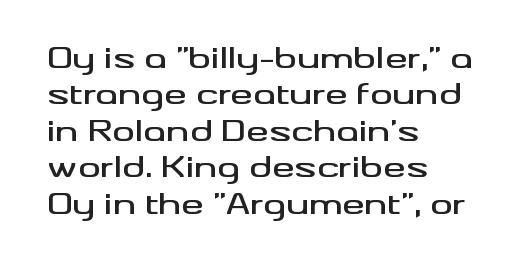
The image shows 28 px wide sans-serif type, upright; set left-aligned, normal line spacing (1.3x), normal letter spacing, not underlined; medium stroke contrast and a small x-height.
